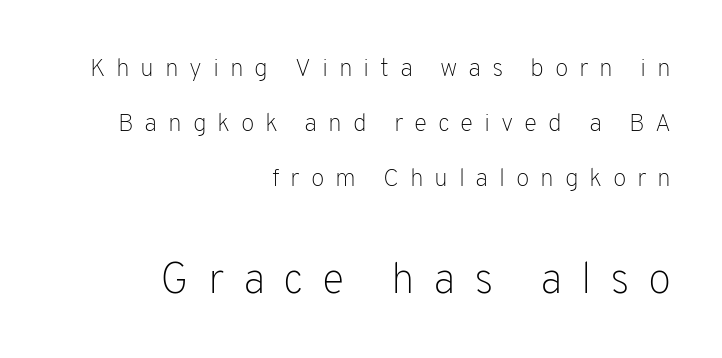
Q: Is the text bold? A: No.
Q: Is the text italic (slanted)? A: No, it is upright.
Q: Is the typeface a serif or a sans-serif typeface? A: Sans-serif.
Q: Is the text underlined? A: No.
Q: How is the paragraph aligned? A: Right-aligned.
Q: Is the spacing between letters normal or unusually wide? A: Unusually wide.
Q: Is the spacing between lines tight, normal or loose? A: Loose.
Q: Which block of text is set in a larger size, the first (top) or the second (bottom)? A: The second (bottom) one.
Q: Width (condensed, normal, or wide)? A: Normal.
Q: Stroke contrast? A: Low.
Q: x-height? A: Medium.
Q: Monospaced? A: No.
